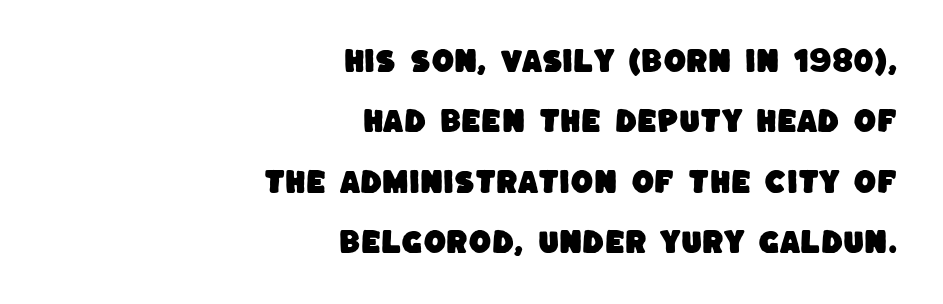
Q: Is the text underlined? A: No.
Q: How is the paragraph aligned? A: Right-aligned.
Q: Is the spacing between letters normal or unusually wide? A: Normal.
Q: Is the spacing between lines tight, normal or loose? A: Loose.
